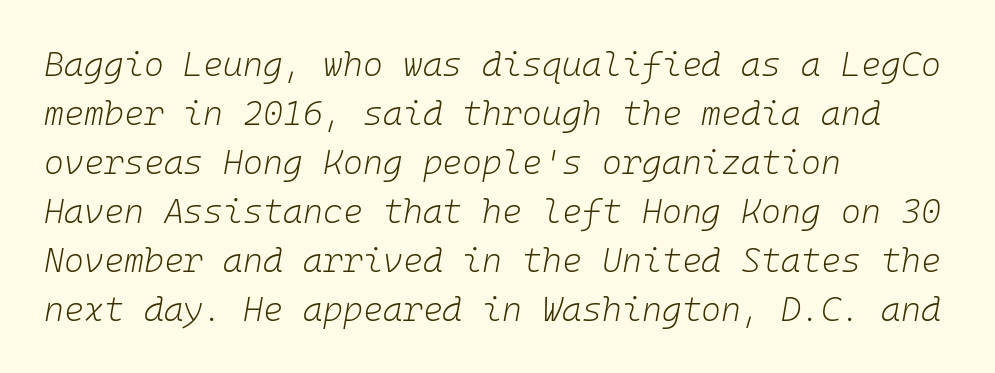
Q: Is the text bold? A: No.
Q: Is the text italic (slanted)? A: Yes, it leans right by about 10 degrees.
Q: Is the text underlined? A: No.
Q: How is the paragraph aligned? A: Left-aligned.
Q: Is the spacing between letters normal or unusually wide? A: Normal.
Q: Is the spacing between lines tight, normal or loose? A: Normal.
Q: Width (condensed, normal, or wide)? A: Normal.
Q: Stroke contrast? A: Low.
Q: x-height? A: Medium.
Q: Monospaced? A: Yes.
